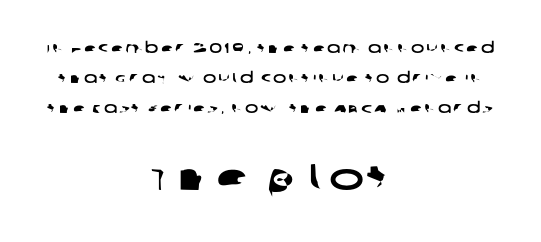
Looks like regular typesetting: each glyph gets only the width it needs. Decoration check: the copy has no underline. Rows of type keep a wide berth in the vertical direction. Between these two stacked blocks, the lower one wins on size.
